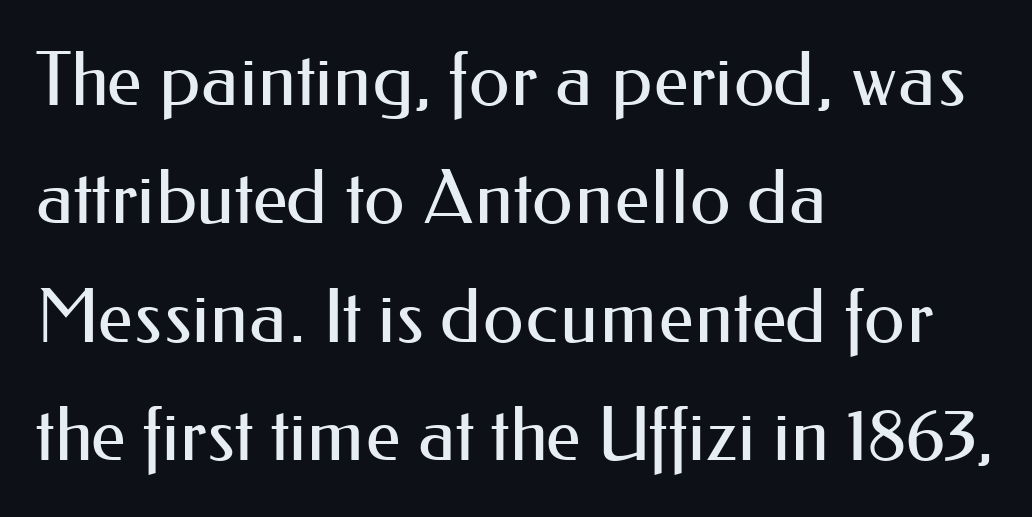
Baseline-to-baseline distance is the conventional proportion of letter height. Is the stroke heavy? The answer is a plain regular-or-lighter. A student would call this left alignment; a typographer would say flush left, rag right. Beneath every word, the page is bare.
